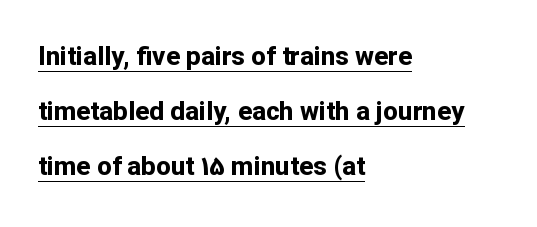
{"italic": "no", "bold": "yes", "underline": "yes", "align": "left", "line_spacing": "loose", "line_spacing_ratio": 2.11, "letter_spacing": "normal", "letter_spacing_em": 0.0, "glyph_px": 26}
